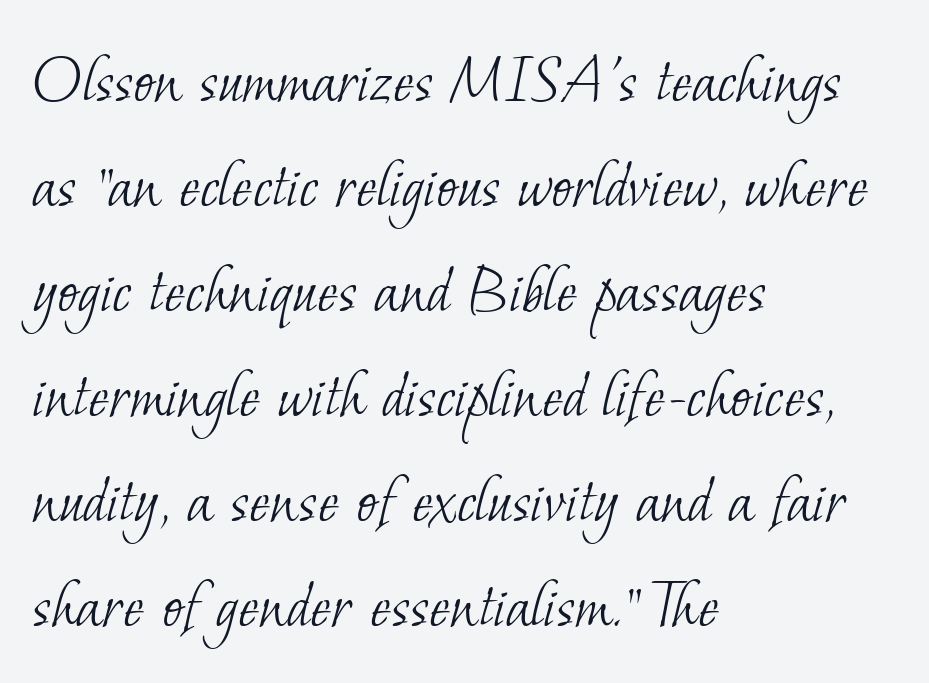
This sample uses a serif face. This sample has the flowing, uneven cadence of proportional lettering. Evenly set lines give the paragraph a standard silhouette. Honestly, there is no underline to notice here at all. These lines keep a tight, regular rhythm from letter to letter.
